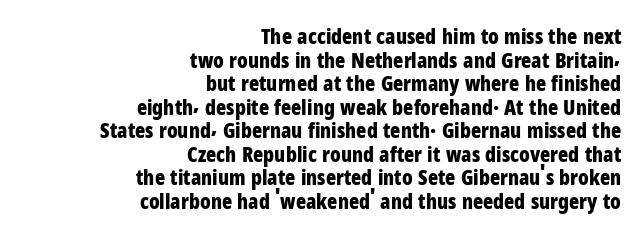
The designer dialed line spacing down below the default. Look at the tracking — it's just the regular setting, nothing added. Nobody drew a line under any word here. Each glyph is drawn with heavy, bold strokes. Right-aligned paragraph, ragged on the left. Every character sits straight up, as roman type does.
